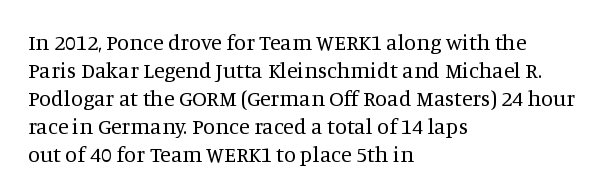
Q: Is the text bold? A: No.
Q: Is the text italic (slanted)? A: No, it is upright.
Q: Is the text underlined? A: No.
Q: How is the paragraph aligned? A: Left-aligned.
Q: Is the spacing between letters normal or unusually wide? A: Normal.
Q: Is the spacing between lines tight, normal or loose? A: Normal.
